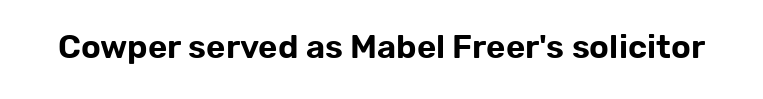
{"serif": "no", "italic": "no", "width": "normal", "stroke_contrast": "low", "x_height": "medium", "monospaced": "no", "underline": "no", "letter_spacing": "normal", "letter_spacing_em": 0.0, "glyph_px": 33}
